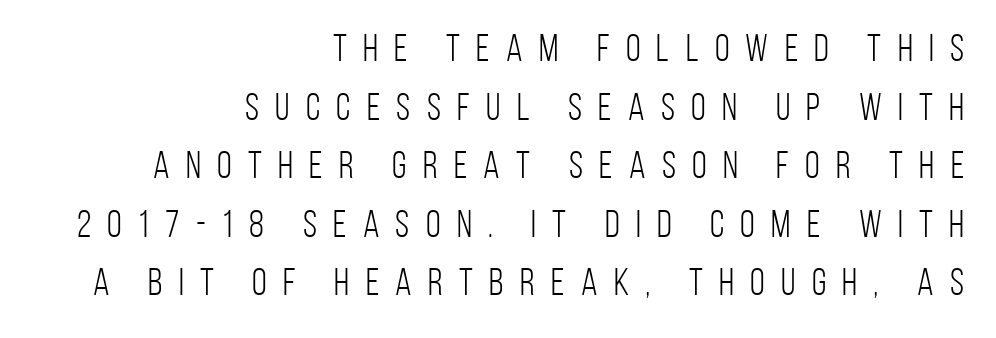
Q: Is the text bold? A: No.
Q: Is the text italic (slanted)? A: No, it is upright.
Q: Is the typeface a serif or a sans-serif typeface? A: Sans-serif.
Q: Is the text underlined? A: No.
Q: How is the paragraph aligned? A: Right-aligned.
Q: Is the spacing between letters normal or unusually wide? A: Unusually wide.
Q: Is the spacing between lines tight, normal or loose? A: Normal.
Q: Width (condensed, normal, or wide)? A: Condensed.
Q: Stroke contrast? A: Low.
Q: x-height? A: Large.
Q: Monospaced? A: No.
